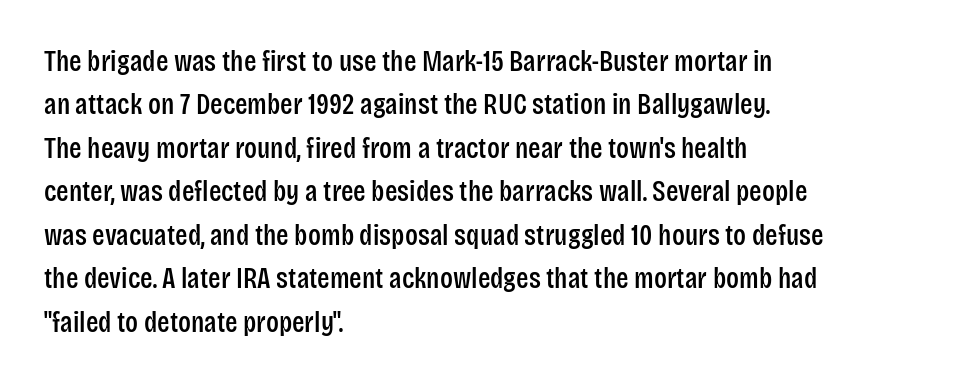
Q: Is the text italic (slanted)? A: No, it is upright.
Q: Is the typeface a serif or a sans-serif typeface? A: Sans-serif.
Q: Is the text underlined? A: No.
Q: How is the paragraph aligned? A: Left-aligned.
Q: Is the spacing between letters normal or unusually wide? A: Normal.
Q: Is the spacing between lines tight, normal or loose? A: Normal.
Q: Width (condensed, normal, or wide)? A: Condensed.
Q: Stroke contrast? A: Low.
Q: x-height? A: Large.
Q: Monospaced? A: No.
